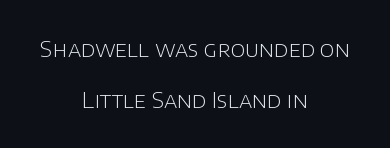
{"italic": "no", "bold": "no", "underline": "no", "align": "center", "line_spacing": "loose", "line_spacing_ratio": 2.33, "letter_spacing": "normal", "letter_spacing_em": 0.0, "glyph_px": 22}
